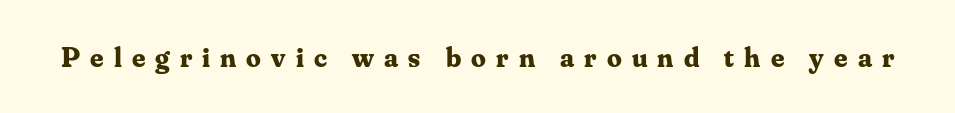
The image shows 29 px bold serif type, upright; set unusually wide letter spacing (+0.35 em), not underlined; medium stroke contrast and a small x-height.
